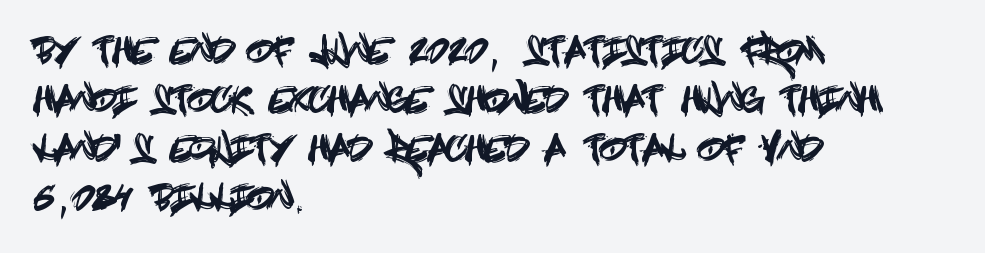
{"serif": "no", "width": "condensed", "x_height": "large", "underline": "no", "align": "left", "line_spacing": "normal", "line_spacing_ratio": 1.4, "letter_spacing": "normal", "letter_spacing_em": 0.0, "glyph_px": 35}
